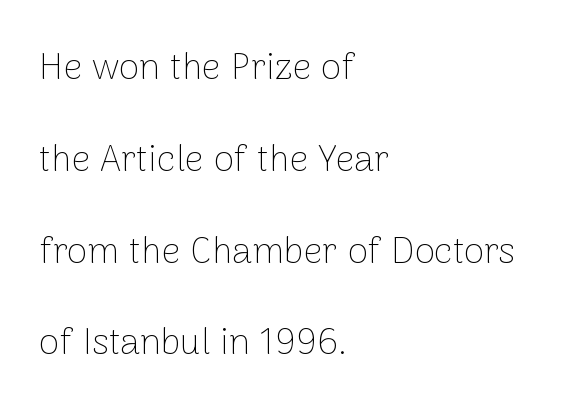
Ordinary non-slanted type is in use. You could not count columns in this text — the font is proportionally spaced. Horizontal bands of white between lines are thick stripes. No chunkiness to these letters — they're not bold.
